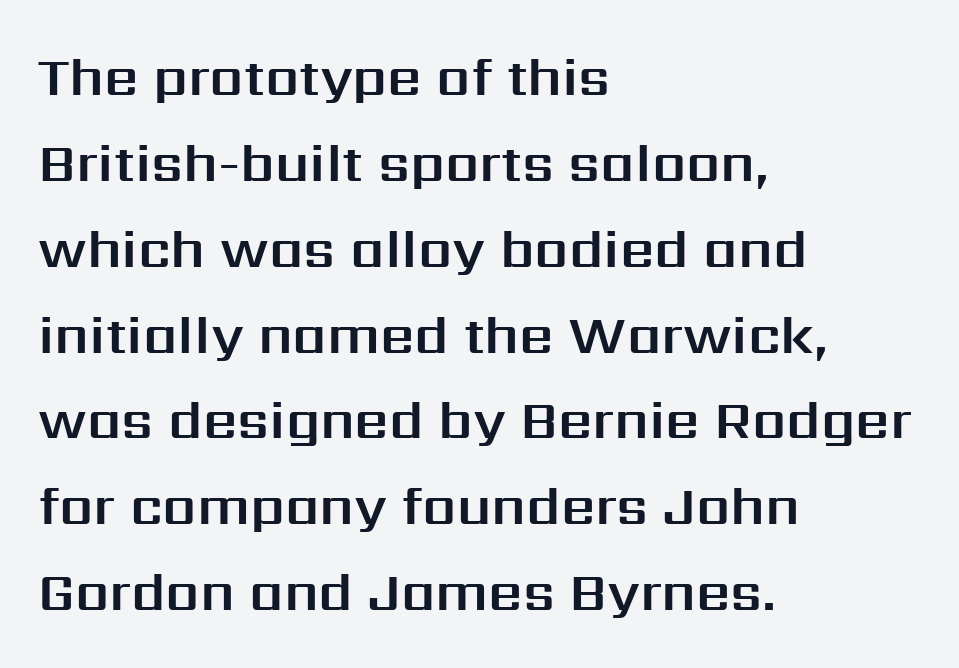
Layout note: lines flush left. Italic: no, the glyphs are upright roman. Tracking value appears to be zero — textbook default spacing. What's the leading like? Ordinary, nothing unusual. Varying glyph widths throughout — classic text-font behaviour. The words here are not underlined.
